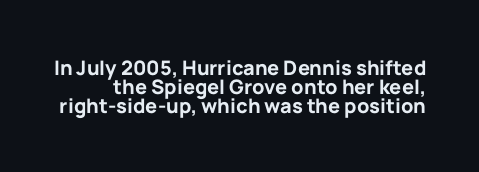
The image shows 20 px bold type, upright; set tight line spacing (0.95x), normal letter spacing, not underlined.
